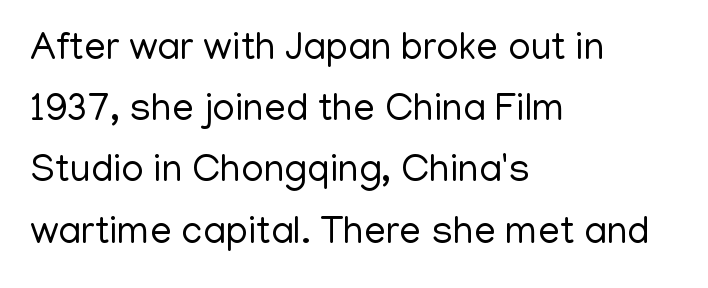
The image shows 39 px regular-weight sans-serif type, upright; set left-aligned, normal line spacing (1.57x), normal letter spacing, not underlined; low stroke contrast and a medium x-height.
